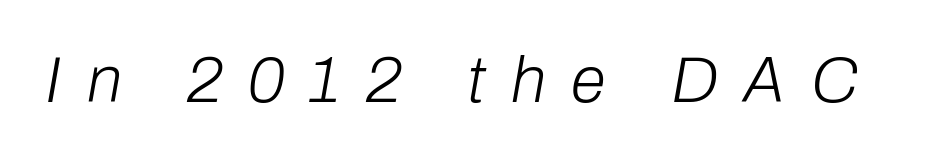
{"italic": "yes", "lean": "right", "slant_degrees": 10, "bold": "no", "weight": "light", "width": "normal", "stroke_contrast": "low", "x_height": "medium", "monospaced": "no", "underline": "no", "letter_spacing": "wide", "letter_spacing_em": 0.4, "glyph_px": 64}
